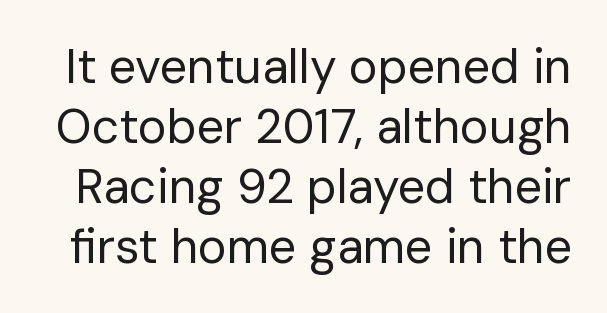
The image shows 48 px regular-weight sans-serif type, upright; set normal line spacing (1.25x), normal letter spacing, not underlined; low stroke contrast and a medium x-height.
